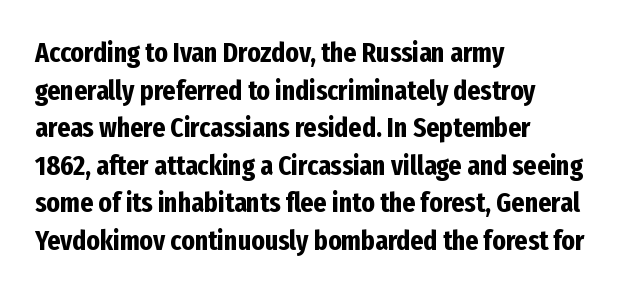
{"serif": "no", "italic": "no", "bold": "yes", "weight": "bold", "width": "condensed", "stroke_contrast": "low", "x_height": "medium", "monospaced": "no", "underline": "no", "align": "left", "line_spacing": "normal", "line_spacing_ratio": 1.34, "letter_spacing": "normal", "letter_spacing_em": 0.0, "glyph_px": 28}
